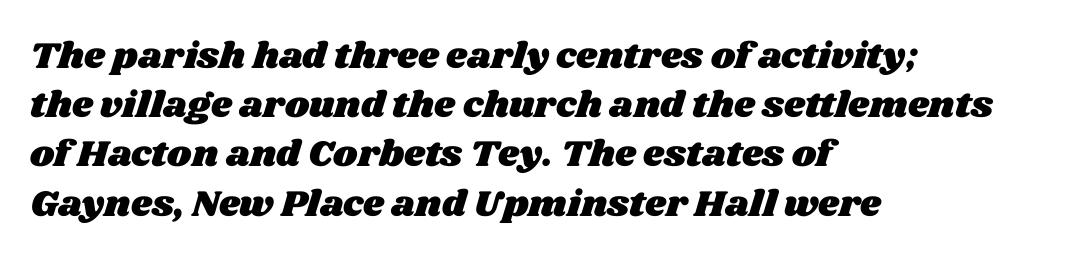
Here the designer chose a conventional face with non-uniform glyph widths. The typesetter chose a ragged-right arrangement here. Default kerning and tracking; the words read as compact shapes. Does the leading feel generous? No, just average. Honestly, there is no underline to notice here at all.
